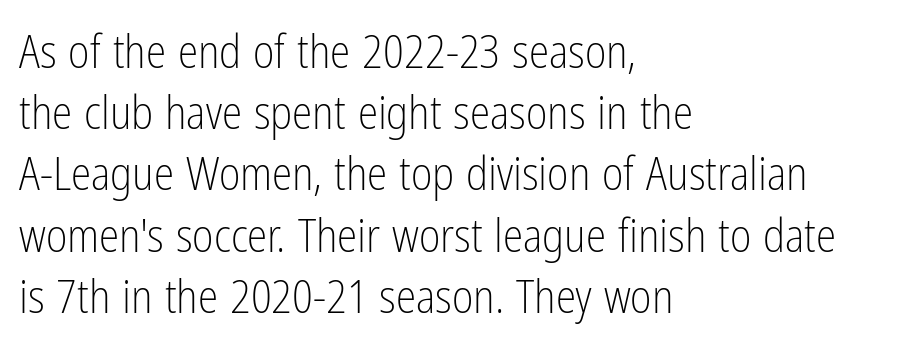
Think of a printed novel: that variable character pitch is what you see here. No feet cap the strokes, marking this as sans-serif type. Words appear dense and cohesive because spacing is normal. In terms of leading, this rendering sits right in the middle. Every character sits straight up, as roman type does.
